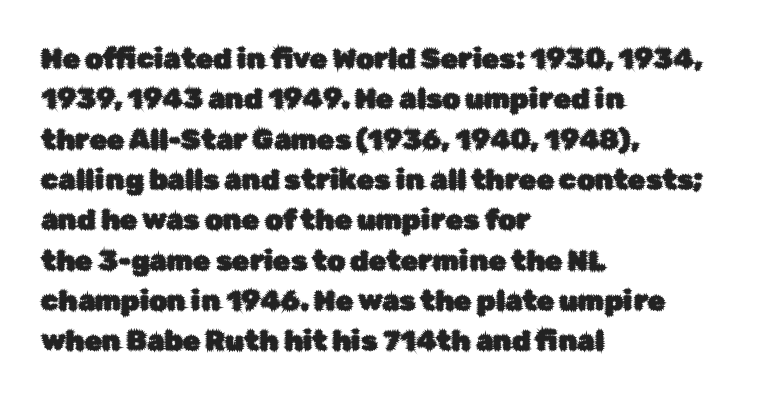
Characters remain perfectly vertical along every line. Varying glyph widths throughout — classic text-font behaviour. The face used here is a sans, in the tradition of grotesques and geometrics. Which margin do the lines hug? The left one — the right edge is uneven. Whoever set this chose a conventional vertical rhythm.
